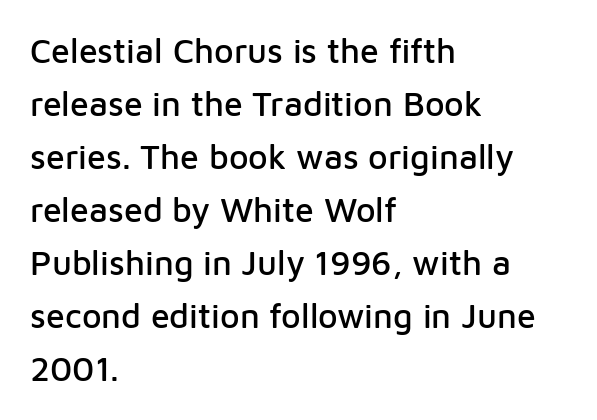
The image shows 34 px sans-serif type, upright; set left-aligned, normal line spacing (1.56x), normal letter spacing, not underlined; low stroke contrast and a medium x-height.
